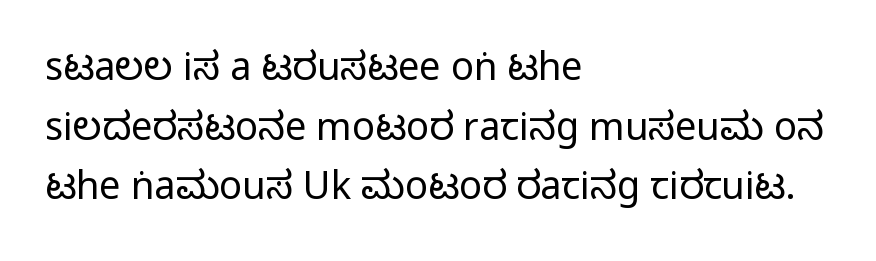
{"serif": "no", "italic": "no", "width": "condensed", "stroke_contrast": "medium", "monospaced": "no", "underline": "no", "align": "left", "line_spacing": "normal", "line_spacing_ratio": 1.57, "letter_spacing": "normal", "letter_spacing_em": 0.0, "glyph_px": 38}
